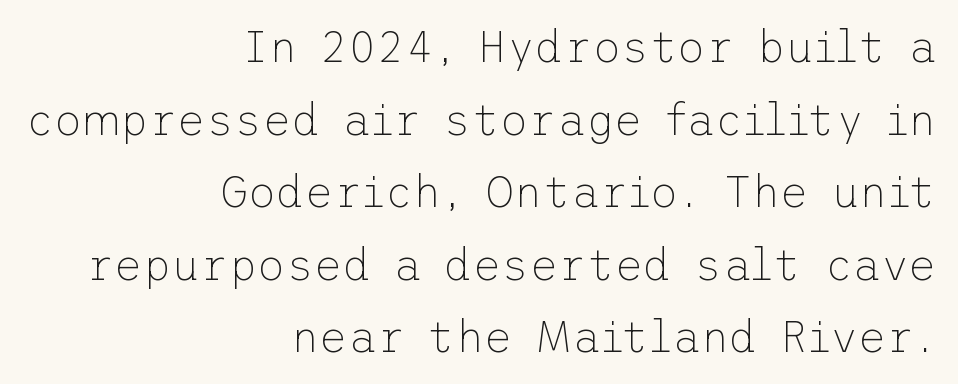
{"serif": "no", "italic": "no", "bold": "no", "weight": "thin", "width": "normal", "stroke_contrast": "low", "x_height": "medium", "underline": "no", "align": "right", "line_spacing": "normal", "line_spacing_ratio": 1.65, "letter_spacing": "normal", "letter_spacing_em": 0.0, "glyph_px": 44}
